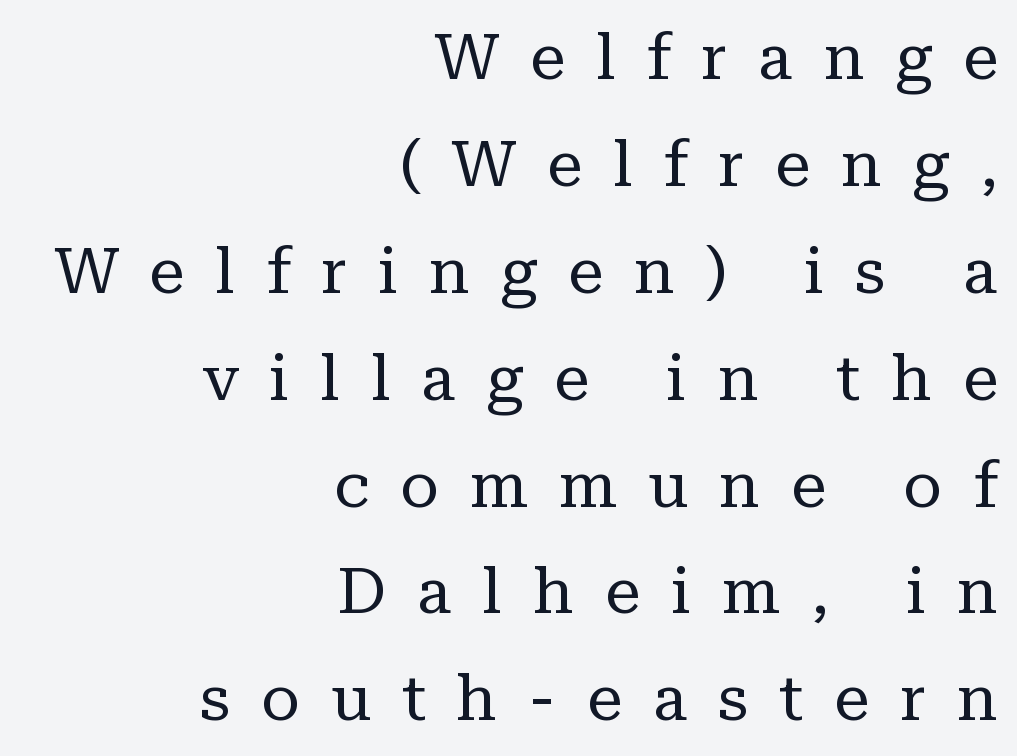
Q: Is the text bold? A: No.
Q: Is the text italic (slanted)? A: No, it is upright.
Q: Is the typeface a serif or a sans-serif typeface? A: Serif.
Q: Is the text underlined? A: No.
Q: How is the paragraph aligned? A: Right-aligned.
Q: Is the spacing between letters normal or unusually wide? A: Unusually wide.
Q: Is the spacing between lines tight, normal or loose? A: Normal.
Q: Width (condensed, normal, or wide)? A: Normal.
Q: Stroke contrast? A: Low.
Q: x-height? A: Medium.
Q: Monospaced? A: No.
